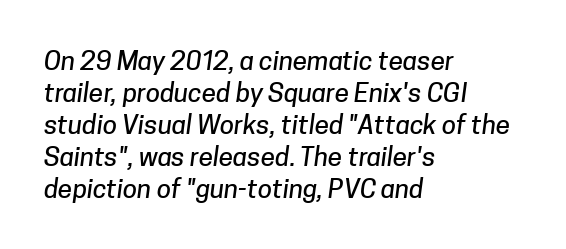
{"underline": "no", "align": "left", "line_spacing_ratio": 1.23, "letter_spacing": "normal", "letter_spacing_em": 0.0, "glyph_px": 26}
